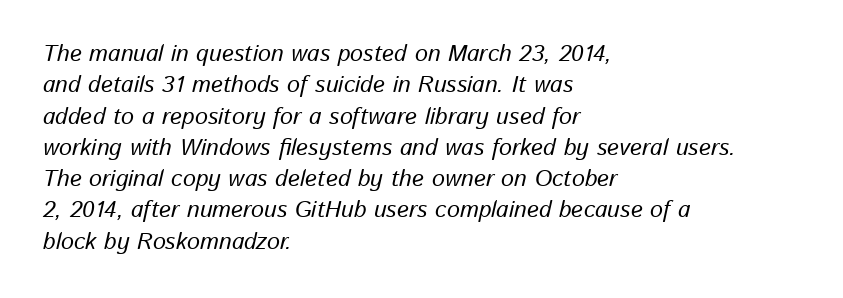
{"italic": "yes", "lean": "right", "slant_degrees": 13, "underline": "no", "align": "left", "line_spacing": "normal", "line_spacing_ratio": 1.36, "letter_spacing": "normal", "letter_spacing_em": 0.0, "glyph_px": 23}
